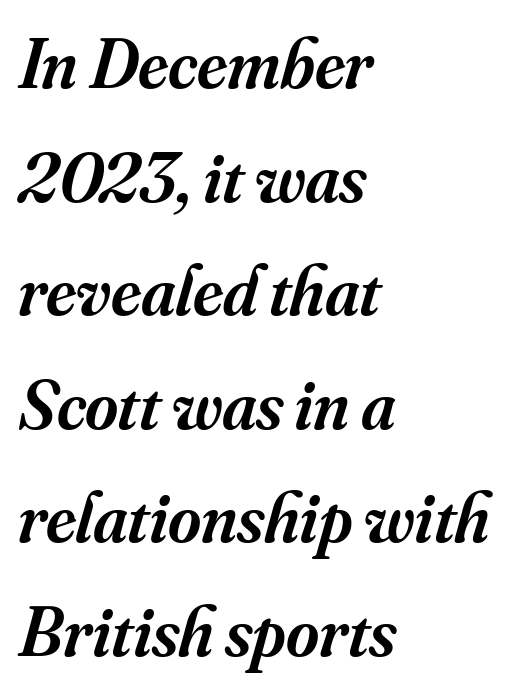
Q: Is the text bold? A: Semi-bold.
Q: Is the text italic (slanted)? A: Yes, it leans right by about 16 degrees.
Q: Is the typeface a serif or a sans-serif typeface? A: Serif.
Q: Is the text underlined? A: No.
Q: How is the paragraph aligned? A: Left-aligned.
Q: Is the spacing between letters normal or unusually wide? A: Normal.
Q: Is the spacing between lines tight, normal or loose? A: Normal.
Q: Width (condensed, normal, or wide)? A: Normal.
Q: Stroke contrast? A: Medium.
Q: x-height? A: Small.
Q: Monospaced? A: No.
